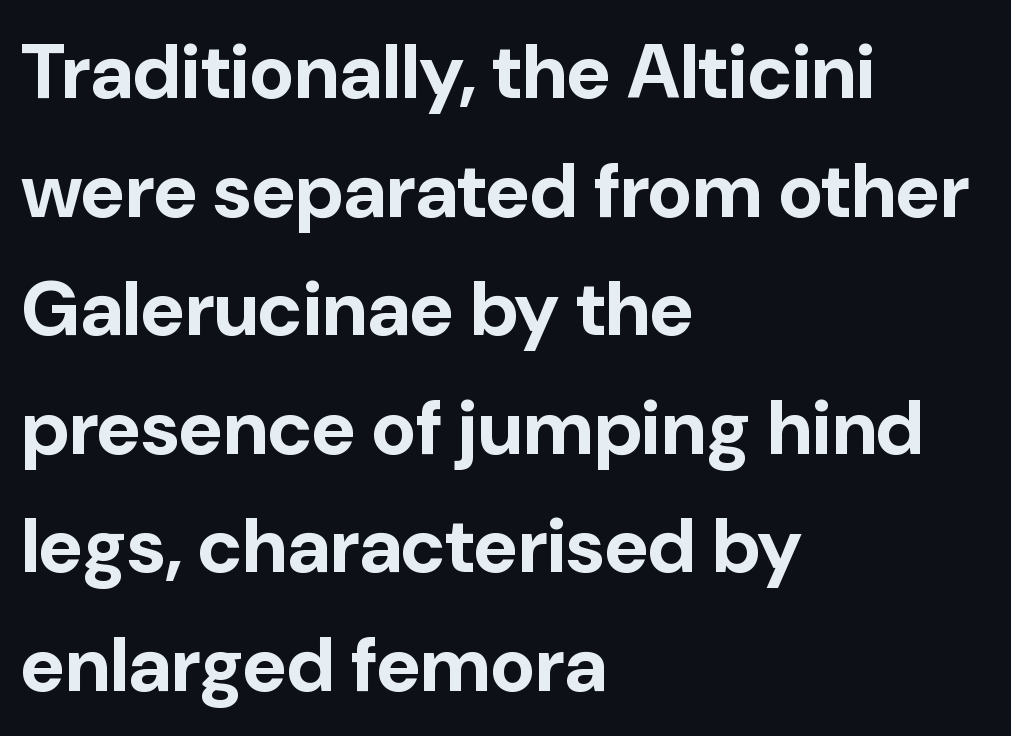
{"serif": "no", "italic": "no", "bold": "yes", "weight": "bold", "width": "normal", "stroke_contrast": "low", "x_height": "medium", "monospaced": "no", "underline": "no", "align": "left", "line_spacing": "normal", "line_spacing_ratio": 1.54, "letter_spacing": "normal", "letter_spacing_em": 0.0, "glyph_px": 77}
